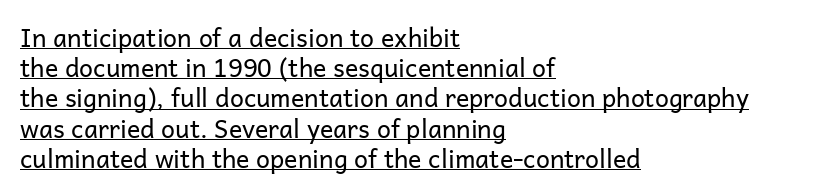
The image shows 25 px text type, upright; set left-aligned, line spacing 1.21x, normal letter spacing, underlined.
